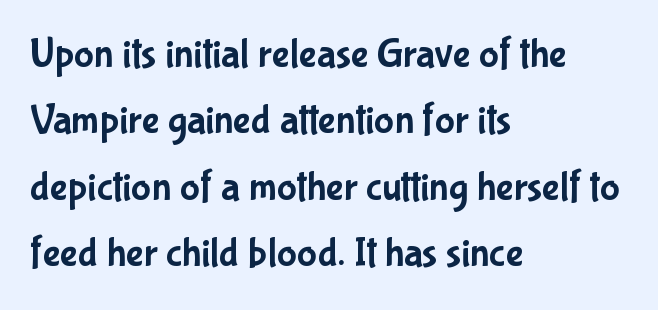
Q: Is the text italic (slanted)? A: No, it is upright.
Q: Is the typeface a serif or a sans-serif typeface? A: Sans-serif.
Q: Is the text underlined? A: No.
Q: How is the paragraph aligned? A: Left-aligned.
Q: Is the spacing between letters normal or unusually wide? A: Normal.
Q: Is the spacing between lines tight, normal or loose? A: Normal.
Q: Width (condensed, normal, or wide)? A: Condensed.
Q: Stroke contrast? A: Low.
Q: x-height? A: Medium.
Q: Monospaced? A: No.
